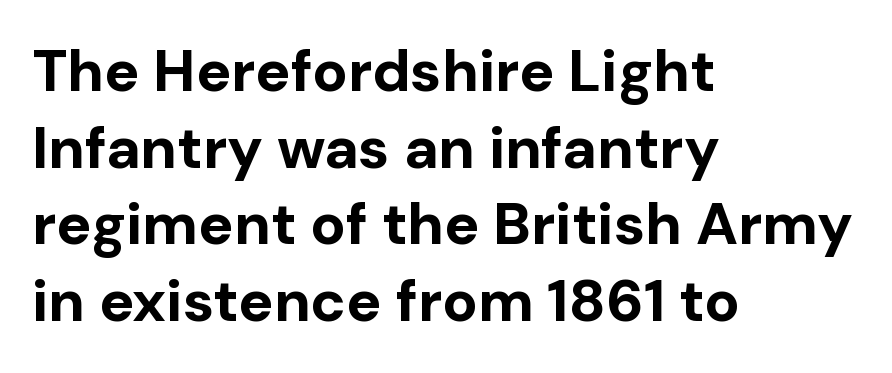
No italicization has been applied; the sample stays upright. Students, observe: this is what conventionally led text looks like. Horizontally, the lines are justified to the leading edge only. You can tell from the bare stems that sans-serif type was used. Think of a printed novel: that variable character pitch is what you see here. The zone under the glyphs is completely vacant.
